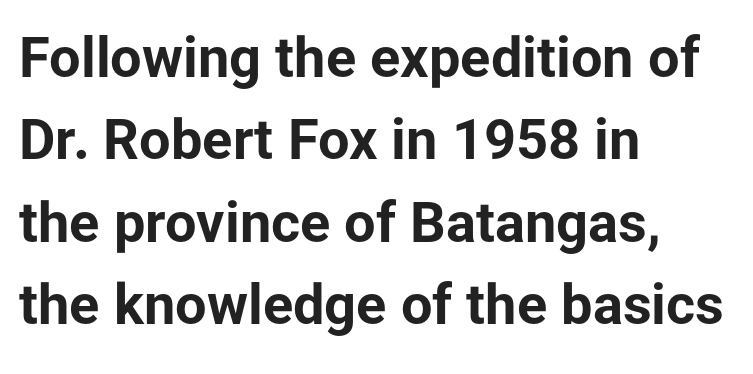
{"serif": "no", "italic": "no", "bold": "yes", "weight": "bold", "width": "normal", "stroke_contrast": "low", "x_height": "medium", "monospaced": "no", "underline": "no", "align": "left", "line_spacing": "normal", "line_spacing_ratio": 1.47, "letter_spacing": "normal", "letter_spacing_em": 0.0, "glyph_px": 56}
